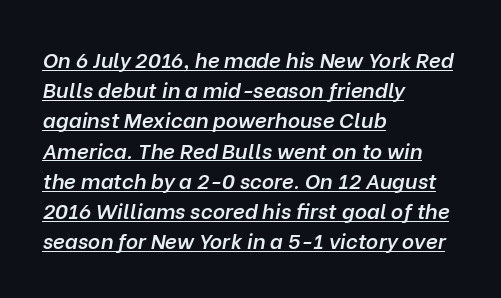
The sample's only ornament is a line tracing under the words. Line starts are locked; line ends wander. Does the lettering tilt? It does — this is italic. Caption: semibold face, moderately heavy strokes. Spacing between characters is what you'd get straight out of the box.
